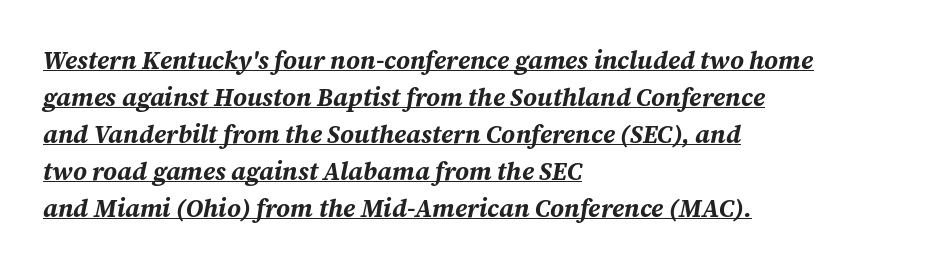
Q: Is the text bold? A: Yes.
Q: Is the text italic (slanted)? A: Yes, it leans right by about 12 degrees.
Q: Is the text underlined? A: Yes.
Q: How is the paragraph aligned? A: Left-aligned.
Q: Is the spacing between letters normal or unusually wide? A: Normal.
Q: Is the spacing between lines tight, normal or loose? A: Normal.
